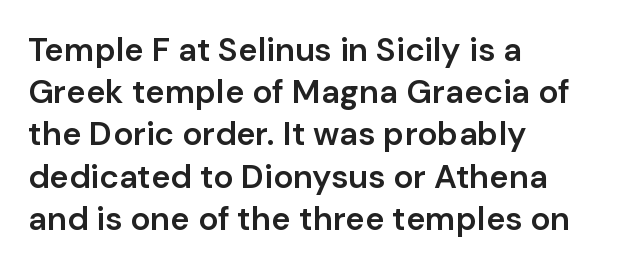
{"serif": "no", "italic": "no", "bold": "semi", "weight": "semibold", "width": "normal", "stroke_contrast": "low", "x_height": "medium", "monospaced": "no", "underline": "no", "align": "left", "line_spacing": "normal", "line_spacing_ratio": 1.28, "letter_spacing": "normal", "letter_spacing_em": 0.0, "glyph_px": 33}
